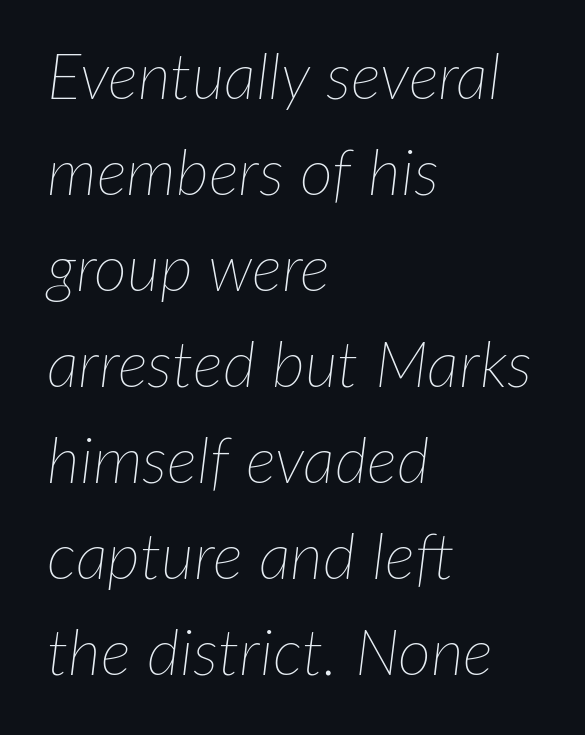
The image shows 64 px thin type, italic (leaning right); set left-aligned, normal line spacing (1.5x), normal letter spacing, not underlined; low stroke contrast and a medium x-height.
